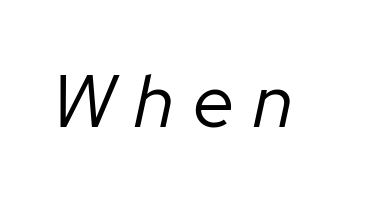
The glyphs look as if they've been sheared to an angle. You could only call the tracking loose — the letters float apart. Weight class: somewhere from thin through regular. Character widths vary here, with narrow letters taking less room than wide ones. Descenders are the only things crossing below the line.
